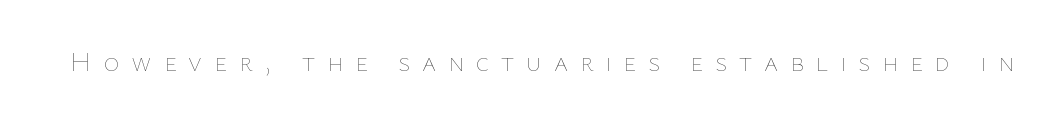
Upright lettering throughout. A quiet, ordinary-to-light weight characterises the typeface. The strip under each line holds only bare page. The face used here is rendered with a markedly widened letterfit.
